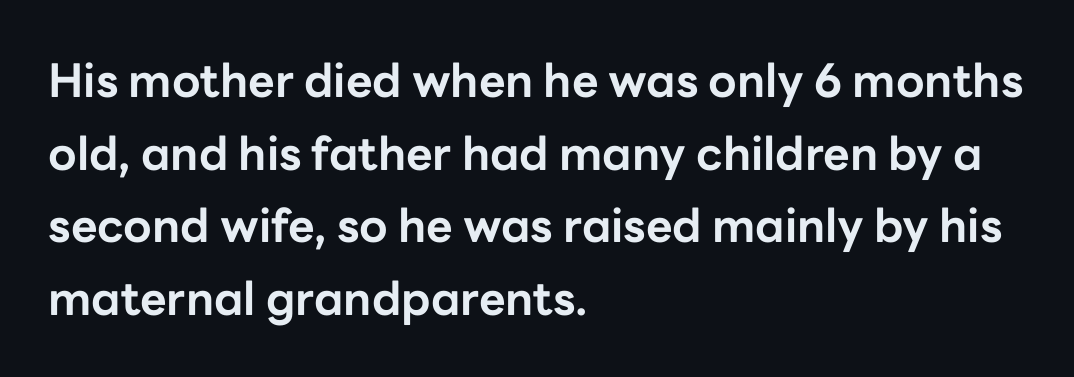
The image shows 46 px bold sans-serif type, upright; set left-aligned, normal line spacing (1.58x), normal letter spacing, not underlined; low stroke contrast and a medium x-height.
